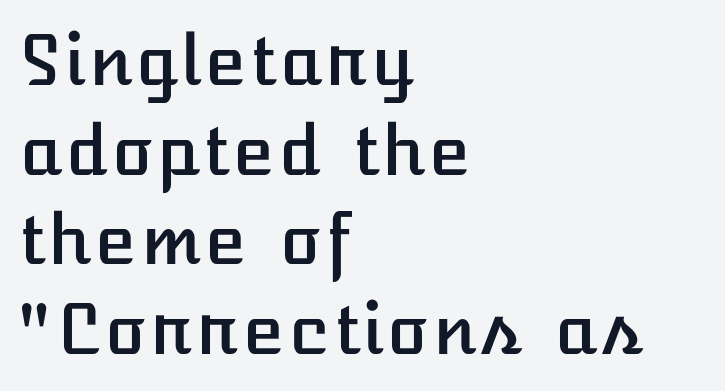
{"italic": "no", "width": "normal", "stroke_contrast": "low", "x_height": "medium", "underline": "no", "align": "left", "line_spacing": "normal", "line_spacing_ratio": 1.3, "letter_spacing": "normal", "letter_spacing_em": 0.0, "glyph_px": 69}
